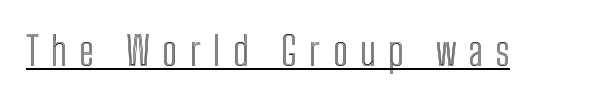
{"italic": "no", "width": "condensed", "x_height": "medium", "monospaced": "no", "underline": "yes", "letter_spacing": "wide", "letter_spacing_em": 0.31, "glyph_px": 40}
